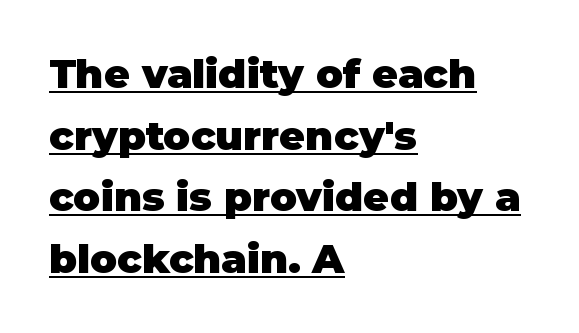
{"serif": "no", "italic": "no", "bold": "yes", "weight": "heavy", "width": "normal", "stroke_contrast": "low", "x_height": "large", "monospaced": "no", "underline": "yes", "align": "left", "line_spacing": "normal", "line_spacing_ratio": 1.54, "letter_spacing": "normal", "letter_spacing_em": 0.0, "glyph_px": 40}
